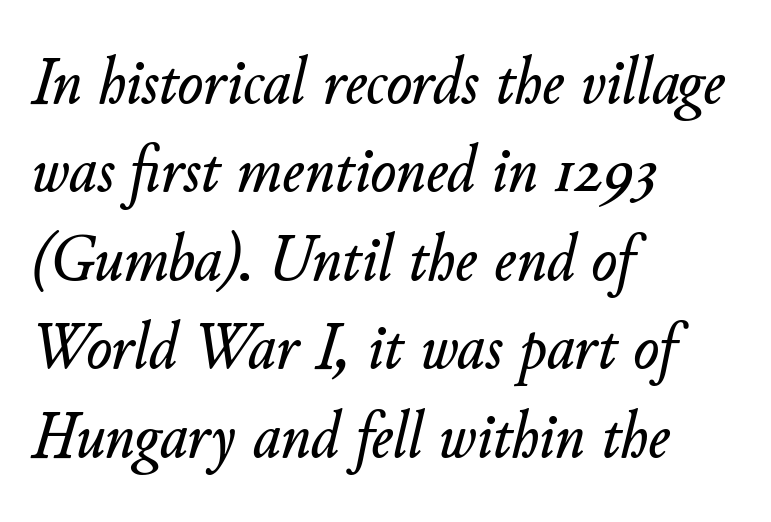
Q: Is the text italic (slanted)? A: Yes, it leans right by about 11 degrees.
Q: Is the text underlined? A: No.
Q: How is the paragraph aligned? A: Left-aligned.
Q: Is the spacing between letters normal or unusually wide? A: Normal.
Q: Is the spacing between lines tight, normal or loose? A: Normal.
Q: Width (condensed, normal, or wide)? A: Normal.
Q: Stroke contrast? A: Low.
Q: x-height? A: Small.
Q: Monospaced? A: No.
